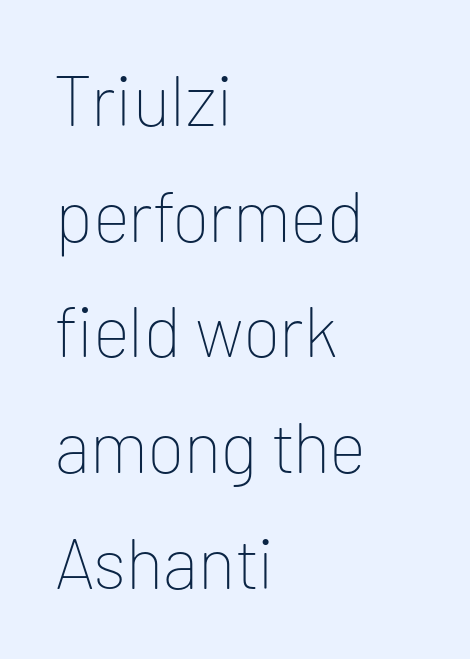
Q: Is the text bold? A: No.
Q: Is the text italic (slanted)? A: No, it is upright.
Q: Is the typeface a serif or a sans-serif typeface? A: Sans-serif.
Q: Is the text underlined? A: No.
Q: How is the paragraph aligned? A: Left-aligned.
Q: Is the spacing between letters normal or unusually wide? A: Normal.
Q: Is the spacing between lines tight, normal or loose? A: Normal.
Q: Width (condensed, normal, or wide)? A: Normal.
Q: Stroke contrast? A: Low.
Q: x-height? A: Medium.
Q: Monospaced? A: No.
